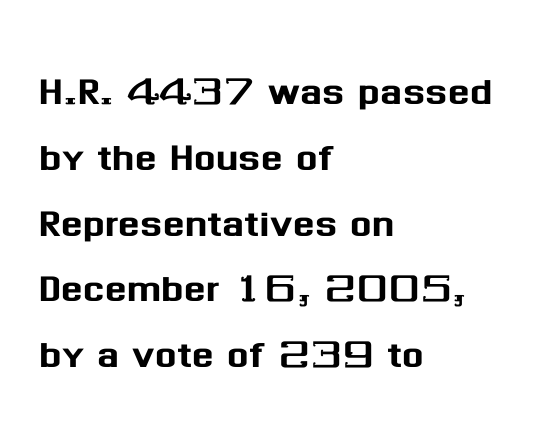
Q: Is the text italic (slanted)? A: No, it is upright.
Q: Is the typeface a serif or a sans-serif typeface? A: Sans-serif.
Q: Is the text underlined? A: No.
Q: How is the paragraph aligned? A: Left-aligned.
Q: Is the spacing between letters normal or unusually wide? A: Normal.
Q: Is the spacing between lines tight, normal or loose? A: Normal.
Q: Width (condensed, normal, or wide)? A: Normal.
Q: Stroke contrast? A: Medium.
Q: x-height? A: Medium.
Q: Monospaced? A: No.
